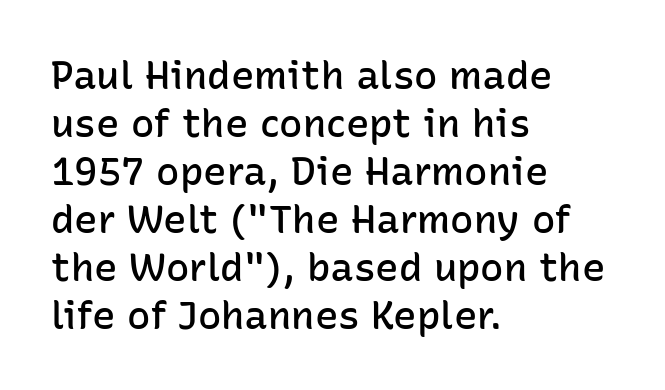
Q: Is the text bold? A: Semi-bold.
Q: Is the text italic (slanted)? A: No, it is upright.
Q: Is the typeface a serif or a sans-serif typeface? A: Sans-serif.
Q: Is the text underlined? A: No.
Q: How is the paragraph aligned? A: Left-aligned.
Q: Is the spacing between letters normal or unusually wide? A: Normal.
Q: Width (condensed, normal, or wide)? A: Normal.
Q: Stroke contrast? A: Low.
Q: x-height? A: Medium.
Q: Monospaced? A: No.
